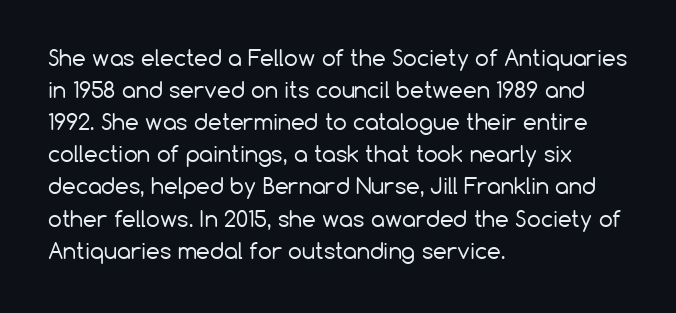
Weight: in the light-to-regular range. These lines keep a tight, regular rhythm from letter to letter. Any mark beneath the type? The region is blank. Left-aligned paragraph, ragged on the right. If you drew a line through each stem, it would be perfectly vertical. Honestly, the row spacing looks completely unremarkable.
